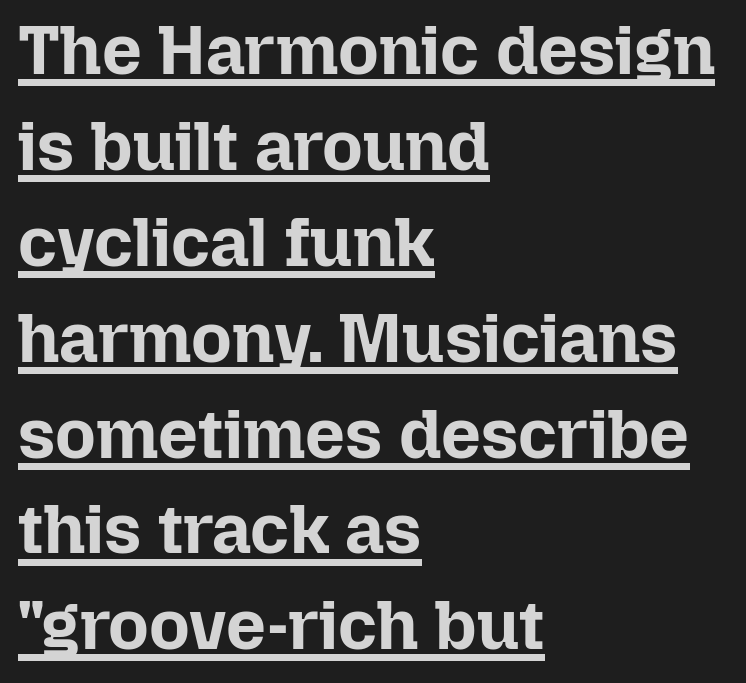
The image shows 70 px bold type, upright; set left-aligned, normal line spacing (1.37x), normal letter spacing, underlined; low stroke contrast and a medium x-height.
